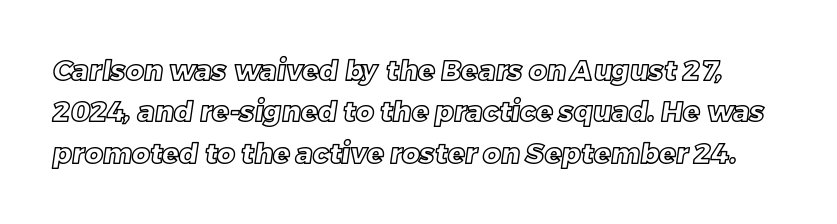
Q: Is the text underlined? A: No.
Q: Is the spacing between letters normal or unusually wide? A: Normal.
Q: Is the spacing between lines tight, normal or loose? A: Normal.
Q: Width (condensed, normal, or wide)? A: Normal.
Q: x-height? A: Large.
Q: Monospaced? A: No.
